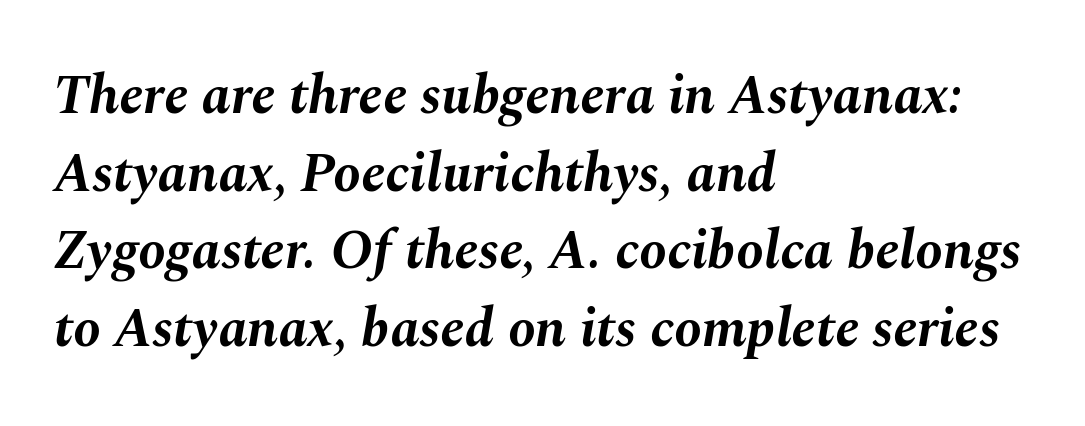
Q: Is the text bold? A: Yes.
Q: Is the text italic (slanted)? A: Yes, it leans right by about 10 degrees.
Q: Is the text underlined? A: No.
Q: How is the paragraph aligned? A: Left-aligned.
Q: Is the spacing between letters normal or unusually wide? A: Normal.
Q: Is the spacing between lines tight, normal or loose? A: Normal.
Q: Width (condensed, normal, or wide)? A: Normal.
Q: Stroke contrast? A: Medium.
Q: x-height? A: Medium.
Q: Monospaced? A: No.
